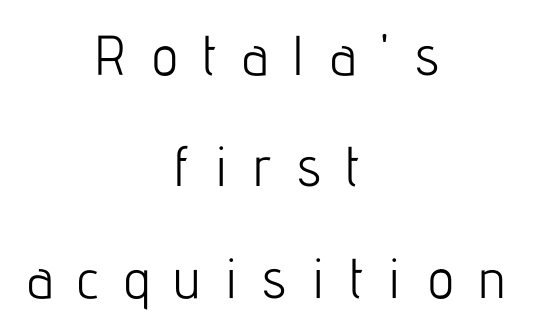
Font category for this specimen: sans-serif. Weight: in the light-to-regular range. A typesetter would call this proportional, since set widths differ per character. Typeset on center — no edge is straight. The lettering holds an erect, upright posture throughout. These lines stand farther apart than default settings would place them.
